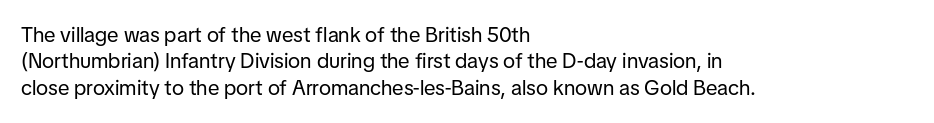
{"italic": "no", "bold": "no", "underline": "no", "align": "left", "line_spacing": "normal", "line_spacing_ratio": 1.26, "letter_spacing": "normal", "letter_spacing_em": 0.0, "glyph_px": 21}
